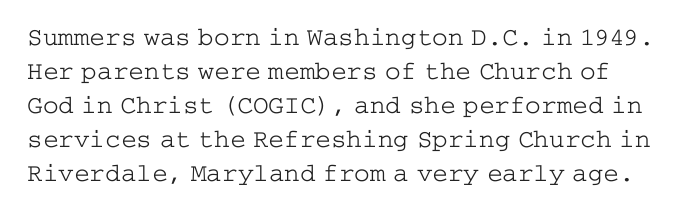
The image shows 26 px text type, upright; set normal line spacing (1.31x), normal letter spacing, not underlined.
